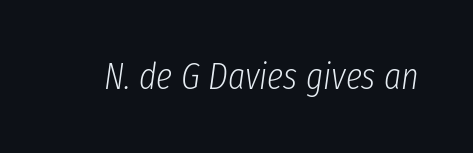
Letters have the restrained weight of plain body copy at most. Descender tails drop into unmarked territory. Inter-character spacing is left at the font's built-in metrics. In terms of posture, this sample is oblique. Note the varied advance widths — an 'i' is clearly narrower than an 'm'.
